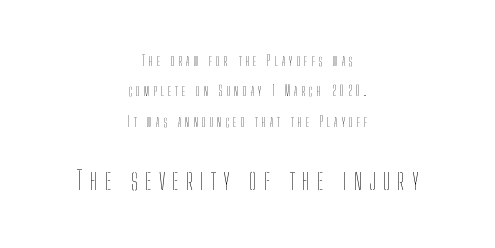
Q: Is the text bold? A: No.
Q: Is the text italic (slanted)? A: No, it is upright.
Q: Is the text underlined? A: No.
Q: How is the paragraph aligned? A: Centered.
Q: Is the spacing between letters normal or unusually wide? A: Unusually wide.
Q: Is the spacing between lines tight, normal or loose? A: Loose.
Q: Which block of text is set in a larger size, the first (top) or the second (bottom)? A: The second (bottom) one.
